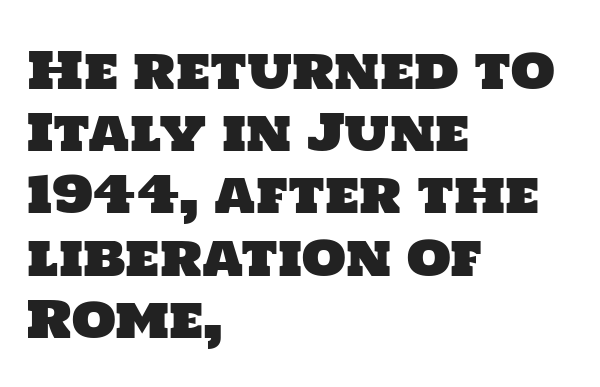
Q: Is the typeface a serif or a sans-serif typeface? A: Sans-serif.
Q: Is the text underlined? A: No.
Q: How is the paragraph aligned? A: Left-aligned.
Q: Is the spacing between letters normal or unusually wide? A: Normal.
Q: Width (condensed, normal, or wide)? A: Normal.
Q: Stroke contrast? A: Low.
Q: x-height? A: Large.
Q: Monospaced? A: No.
